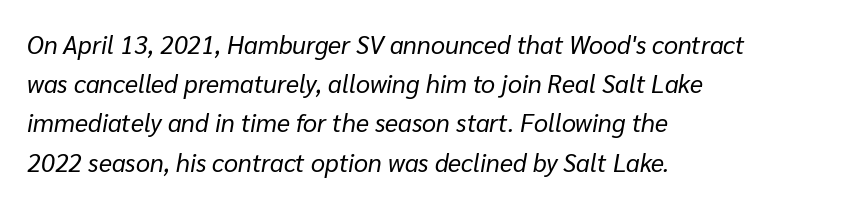
Q: Is the text bold? A: No.
Q: Is the text italic (slanted)? A: Yes, it leans right by about 10 degrees.
Q: Is the text underlined? A: No.
Q: How is the paragraph aligned? A: Left-aligned.
Q: Is the spacing between letters normal or unusually wide? A: Normal.
Q: Is the spacing between lines tight, normal or loose? A: Normal.
